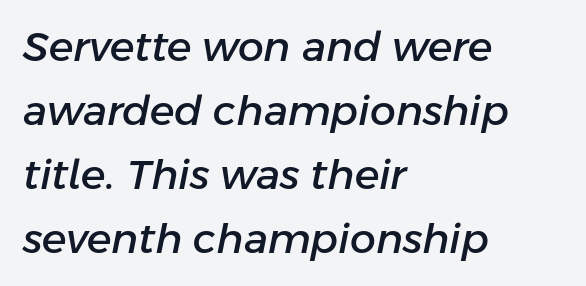
{"italic": "yes", "lean": "right", "slant_degrees": 11, "width": "normal", "stroke_contrast": "low", "x_height": "medium", "monospaced": "no", "underline": "no", "align": "left", "line_spacing": "normal", "line_spacing_ratio": 1.56, "letter_spacing": "normal", "letter_spacing_em": 0.0, "glyph_px": 41}
